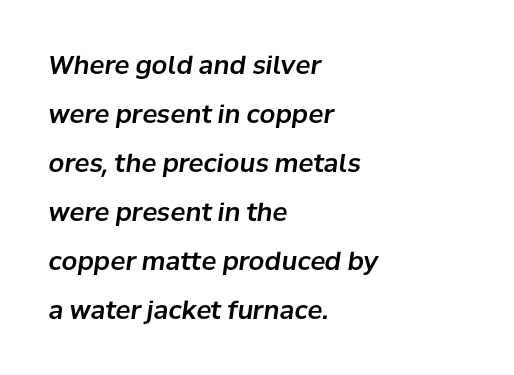
The image shows 25 px text type, italic (leaning right); set left-aligned, loose line spacing (1.96x), normal letter spacing, not underlined.
